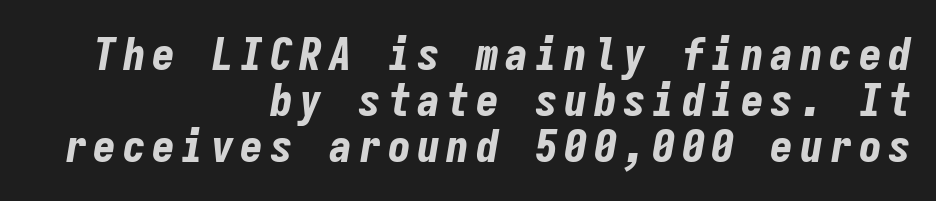
The image shows 46 px bold, condensed type, italic (leaning right), monospaced; set right-aligned, tight line spacing (1.0x), not underlined; low stroke contrast and a medium x-height.
